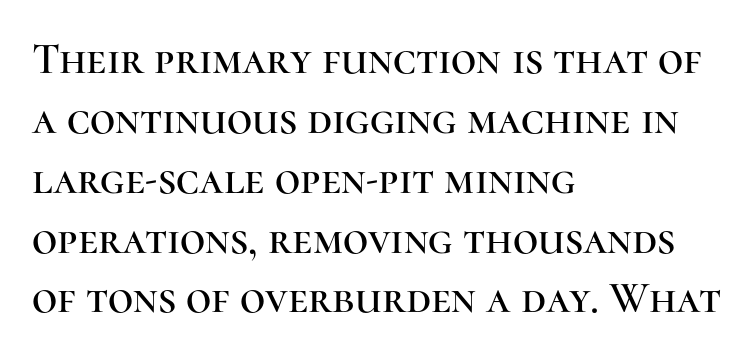
The image shows 44 px serif type, upright; set left-aligned, normal line spacing (1.36x), normal letter spacing, not underlined; high stroke contrast and a medium x-height.
